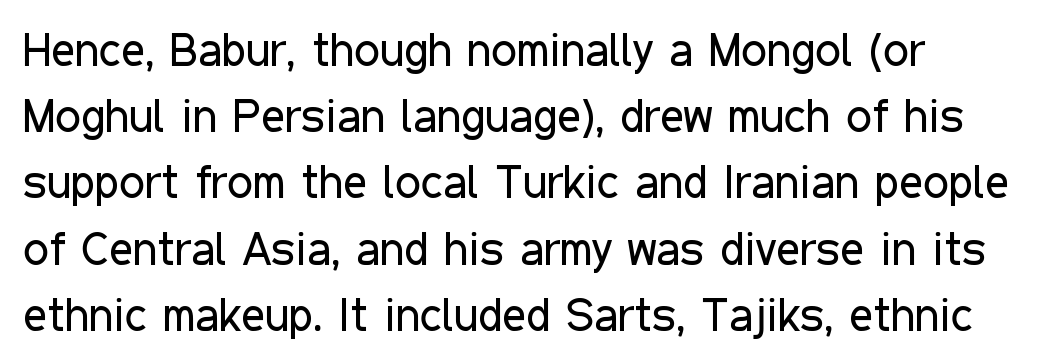
Q: Is the text bold? A: No.
Q: Is the text italic (slanted)? A: No, it is upright.
Q: Is the typeface a serif or a sans-serif typeface? A: Sans-serif.
Q: Is the text underlined? A: No.
Q: How is the paragraph aligned? A: Left-aligned.
Q: Is the spacing between letters normal or unusually wide? A: Normal.
Q: Is the spacing between lines tight, normal or loose? A: Normal.
Q: Width (condensed, normal, or wide)? A: Condensed.
Q: Stroke contrast? A: Low.
Q: x-height? A: Medium.
Q: Monospaced? A: No.
